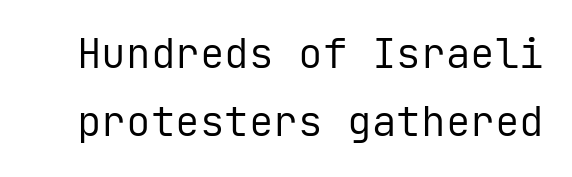
Q: Is the text bold? A: No.
Q: Is the text italic (slanted)? A: No, it is upright.
Q: Is the typeface a serif or a sans-serif typeface? A: Sans-serif.
Q: Is the text underlined? A: No.
Q: Is the spacing between letters normal or unusually wide? A: Normal.
Q: Is the spacing between lines tight, normal or loose? A: Normal.
Q: Width (condensed, normal, or wide)? A: Normal.
Q: Stroke contrast? A: Low.
Q: x-height? A: Medium.
Q: Monospaced? A: Yes.
